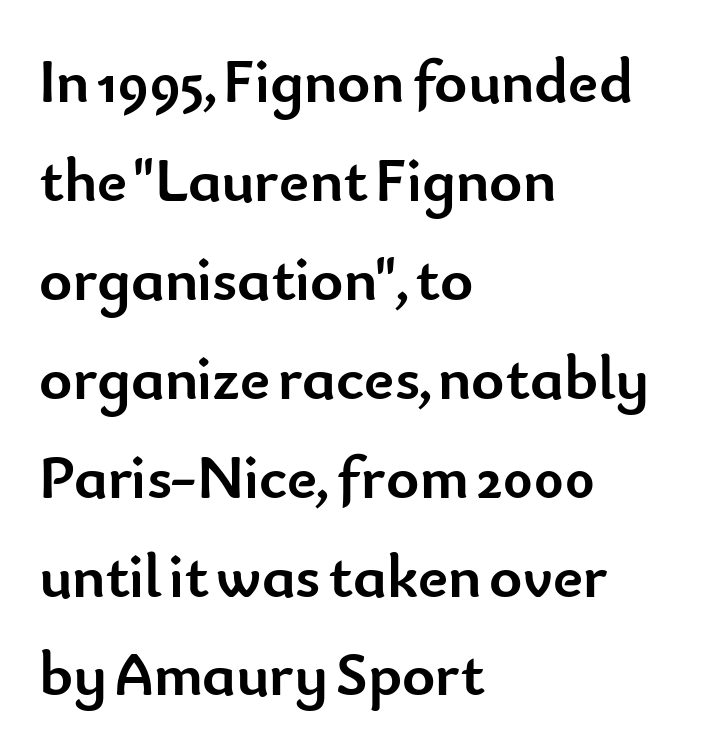
{"serif": "no", "italic": "no", "bold": "yes", "weight": "semibold", "width": "normal", "stroke_contrast": "low", "x_height": "small", "monospaced": "no", "underline": "no", "align": "left", "line_spacing": "normal", "line_spacing_ratio": 1.57, "letter_spacing": "normal", "letter_spacing_em": 0.0, "glyph_px": 63}
